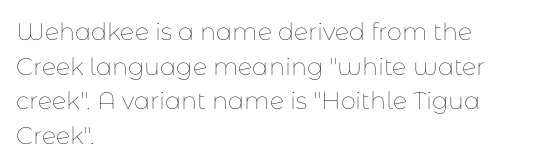
{"italic": "no", "bold": "no", "underline": "no", "align": "left", "line_spacing": "normal", "line_spacing_ratio": 1.44, "letter_spacing": "normal", "letter_spacing_em": 0.0, "glyph_px": 24}
